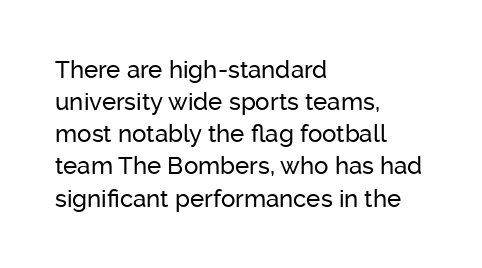
Q: Is the text italic (slanted)? A: No, it is upright.
Q: Is the text underlined? A: No.
Q: How is the paragraph aligned? A: Left-aligned.
Q: Is the spacing between letters normal or unusually wide? A: Normal.
Q: Is the spacing between lines tight, normal or loose? A: Normal.
